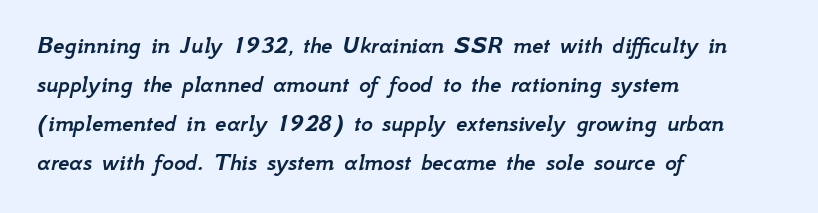
The specimen omits any rule beneath the text block's lines. The glyphs look as if they've been sheared to an angle. The text block is weighted toward the left margin, trailing off unevenly rightward. Vertically, the passage feels balanced, rows spaced as you'd expect. Tracking here is standard; glyphs follow each other at the usual distance.
